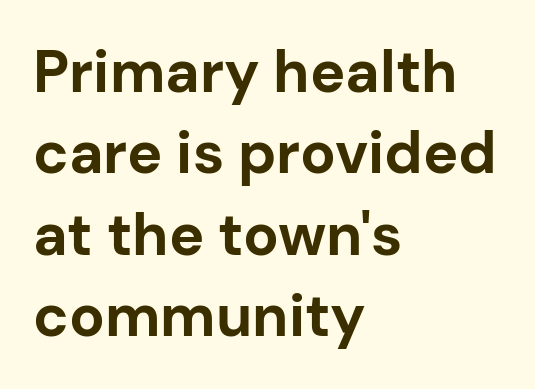
Q: Is the text bold? A: Yes.
Q: Is the text italic (slanted)? A: No, it is upright.
Q: Is the typeface a serif or a sans-serif typeface? A: Sans-serif.
Q: Is the text underlined? A: No.
Q: How is the paragraph aligned? A: Left-aligned.
Q: Is the spacing between letters normal or unusually wide? A: Normal.
Q: Is the spacing between lines tight, normal or loose? A: Normal.
Q: Width (condensed, normal, or wide)? A: Normal.
Q: Stroke contrast? A: Low.
Q: x-height? A: Medium.
Q: Monospaced? A: No.
